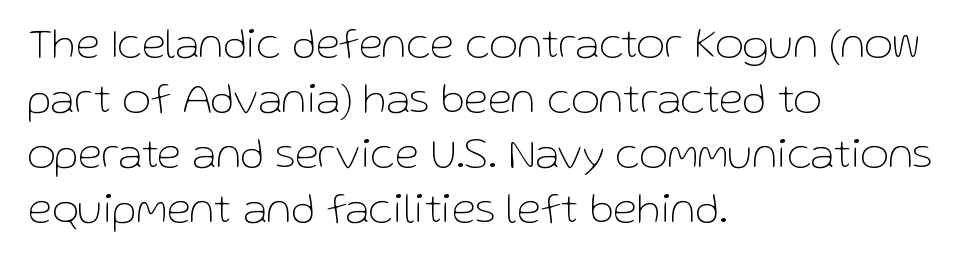
{"serif": "no", "italic": "no", "bold": "no", "weight": "thin", "width": "normal", "stroke_contrast": "low", "x_height": "medium", "monospaced": "no", "underline": "no", "align": "left", "line_spacing": "normal", "line_spacing_ratio": 1.25, "letter_spacing": "normal", "letter_spacing_em": 0.0, "glyph_px": 44}
